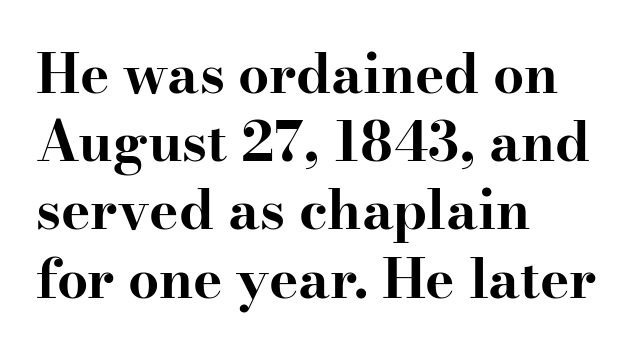
Q: Is the text bold? A: Yes.
Q: Is the text italic (slanted)? A: No, it is upright.
Q: Is the typeface a serif or a sans-serif typeface? A: Serif.
Q: Is the text underlined? A: No.
Q: How is the paragraph aligned? A: Left-aligned.
Q: Is the spacing between letters normal or unusually wide? A: Normal.
Q: Width (condensed, normal, or wide)? A: Wide.
Q: Stroke contrast? A: High.
Q: x-height? A: Small.
Q: Monospaced? A: No.
